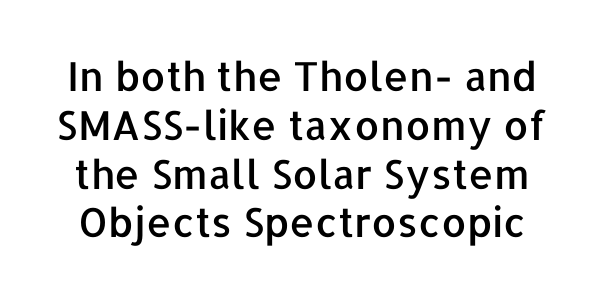
Q: Is the text italic (slanted)? A: No, it is upright.
Q: Is the typeface a serif or a sans-serif typeface? A: Sans-serif.
Q: Is the text underlined? A: No.
Q: Is the spacing between letters normal or unusually wide? A: Normal.
Q: Width (condensed, normal, or wide)? A: Normal.
Q: Stroke contrast? A: Low.
Q: x-height? A: Medium.
Q: Monospaced? A: No.
